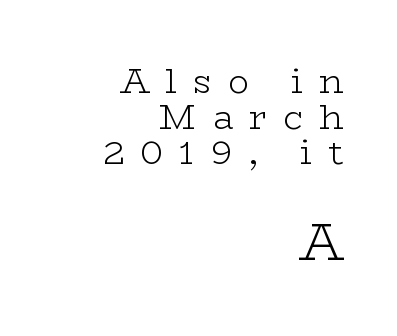
Q: Is the text bold? A: No.
Q: Is the text italic (slanted)? A: No, it is upright.
Q: Is the typeface a serif or a sans-serif typeface? A: Serif.
Q: Is the text underlined? A: No.
Q: How is the paragraph aligned? A: Right-aligned.
Q: Is the spacing between letters normal or unusually wide? A: Unusually wide.
Q: Is the spacing between lines tight, normal or loose? A: Tight.
Q: Which block of text is set in a larger size, the first (top) or the second (bottom)? A: The second (bottom) one.
Q: Width (condensed, normal, or wide)? A: Wide.
Q: Stroke contrast? A: Low.
Q: x-height? A: Medium.
Q: Monospaced? A: No.
